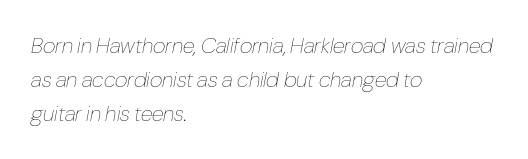
The image shows 22 px text type, italic (leaning right); set left-aligned, normal line spacing (1.54x), normal letter spacing, not underlined.
